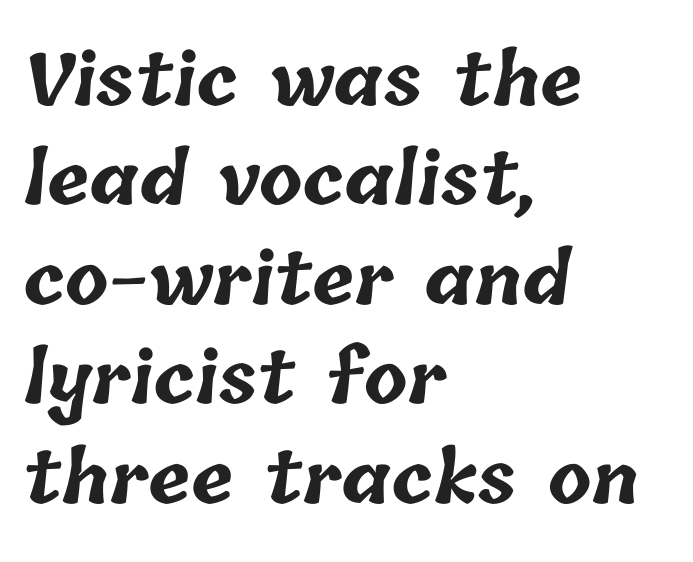
The image shows 71 px bold type; set left-aligned, normal line spacing (1.4x), normal letter spacing, not underlined; low stroke contrast and a medium x-height.
